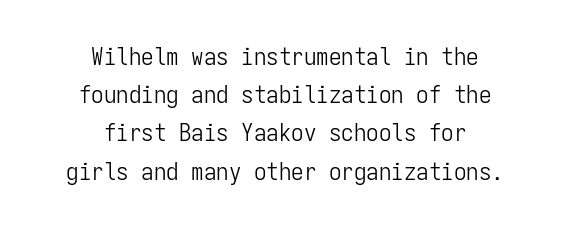
Q: Is the text bold? A: No.
Q: Is the text italic (slanted)? A: No, it is upright.
Q: Is the text underlined? A: No.
Q: How is the paragraph aligned? A: Centered.
Q: Is the spacing between letters normal or unusually wide? A: Normal.
Q: Is the spacing between lines tight, normal or loose? A: Normal.
